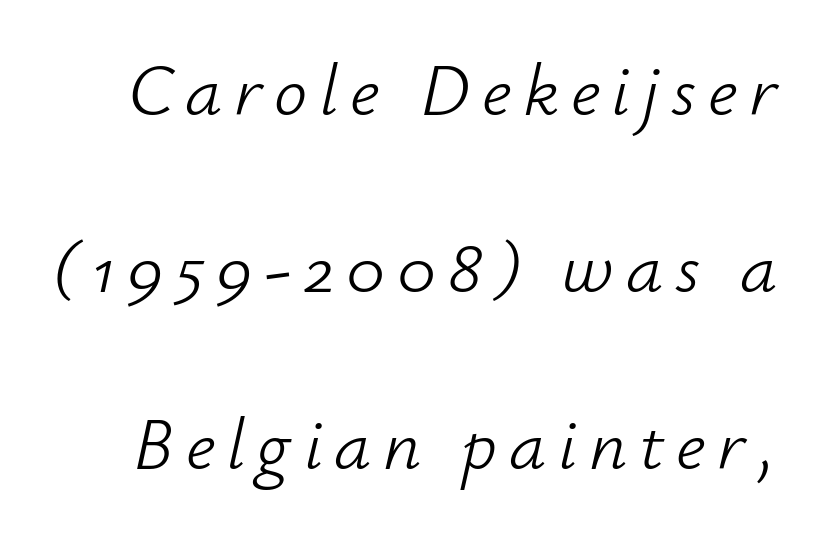
{"italic": "yes", "lean": "right", "slant_degrees": 12, "bold": "no", "weight": "light", "width": "normal", "stroke_contrast": "low", "x_height": "small", "monospaced": "no", "underline": "no", "line_spacing": "loose", "line_spacing_ratio": 2.39, "glyph_px": 74}
